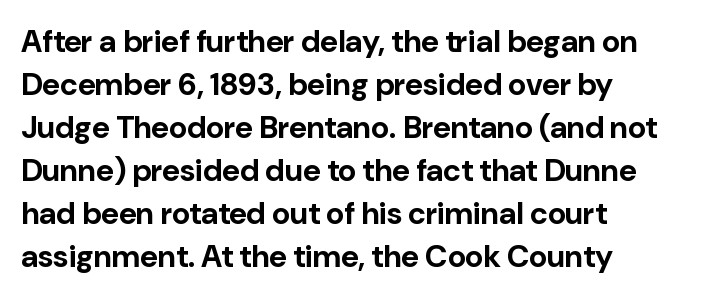
Q: Is the text bold? A: Yes.
Q: Is the text italic (slanted)? A: No, it is upright.
Q: Is the typeface a serif or a sans-serif typeface? A: Sans-serif.
Q: Is the text underlined? A: No.
Q: How is the paragraph aligned? A: Left-aligned.
Q: Is the spacing between letters normal or unusually wide? A: Normal.
Q: Is the spacing between lines tight, normal or loose? A: Normal.
Q: Width (condensed, normal, or wide)? A: Normal.
Q: Stroke contrast? A: Low.
Q: x-height? A: Medium.
Q: Monospaced? A: No.
